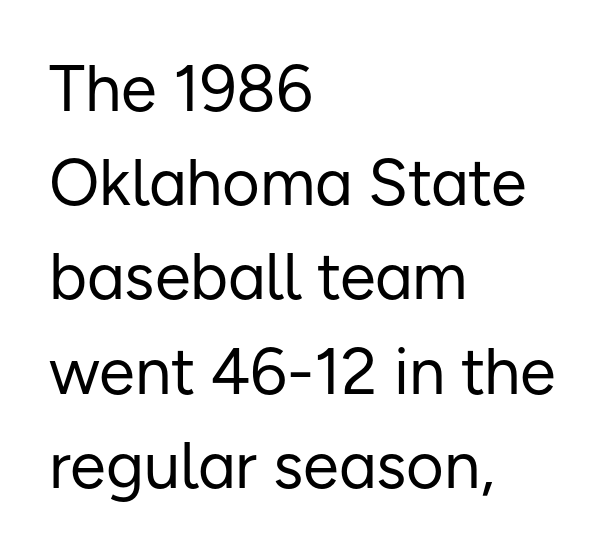
{"serif": "no", "italic": "no", "bold": "no", "weight": "regular", "width": "normal", "stroke_contrast": "low", "x_height": "medium", "monospaced": "no", "underline": "no", "align": "left", "line_spacing": "normal", "line_spacing_ratio": 1.45, "letter_spacing": "normal", "letter_spacing_em": 0.0, "glyph_px": 65}
